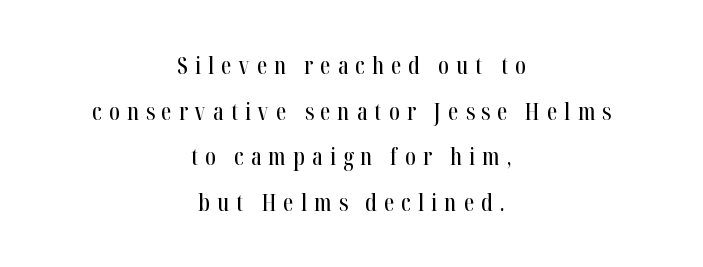
Vertical spacing — loose. Every row of glyphs is offset so its center matches the block's center. Just letters on the line, the space beneath them empty. The typography opts for an upright posture over an oblique one. Spacing between characters has been opened up far beyond the box default.
